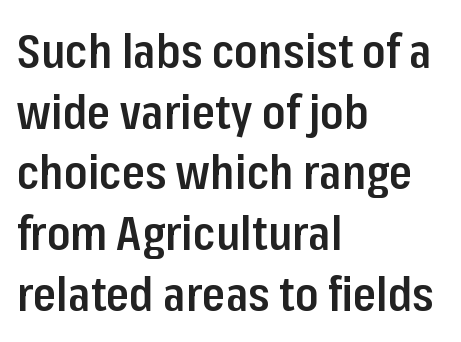
Spacing verdict: proportional, widths tailored to each character. A sans-serif font was chosen for this passage. These lines keep a tight, regular rhythm from letter to letter. The setting favours the left margin, as ordinary paragraphs usually do.
